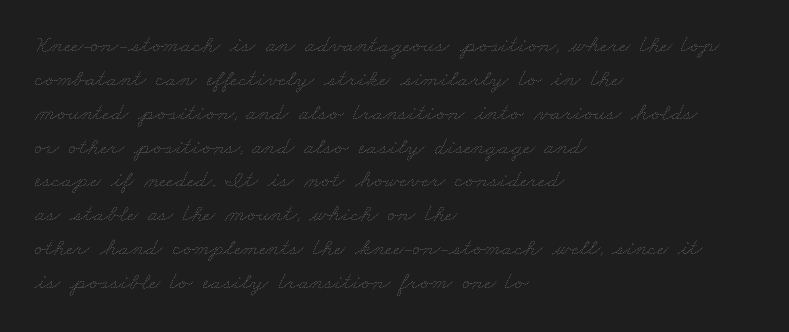
{"bold": "no", "underline": "no", "align": "left", "line_spacing": "normal", "line_spacing_ratio": 1.41, "letter_spacing": "normal", "letter_spacing_em": 0.0, "glyph_px": 24}
